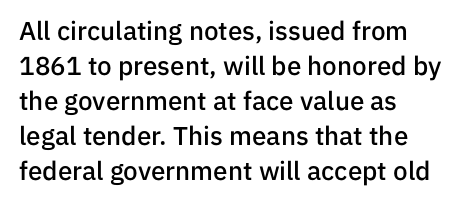
Q: Is the text bold? A: Semi-bold.
Q: Is the text italic (slanted)? A: No, it is upright.
Q: Is the text underlined? A: No.
Q: How is the paragraph aligned? A: Left-aligned.
Q: Is the spacing between letters normal or unusually wide? A: Normal.
Q: Is the spacing between lines tight, normal or loose? A: Normal.
